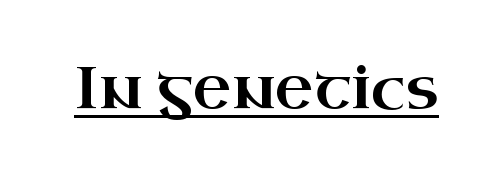
Notice how the stems are strictly vertical — no italics here. Is the letter spacing exaggerated? No — it looks like the ordinary default. You could not count columns in this text — the font is proportionally spaced. Each letter's strokes conclude with small projecting serifs. The face used here appears with an underline applied.
